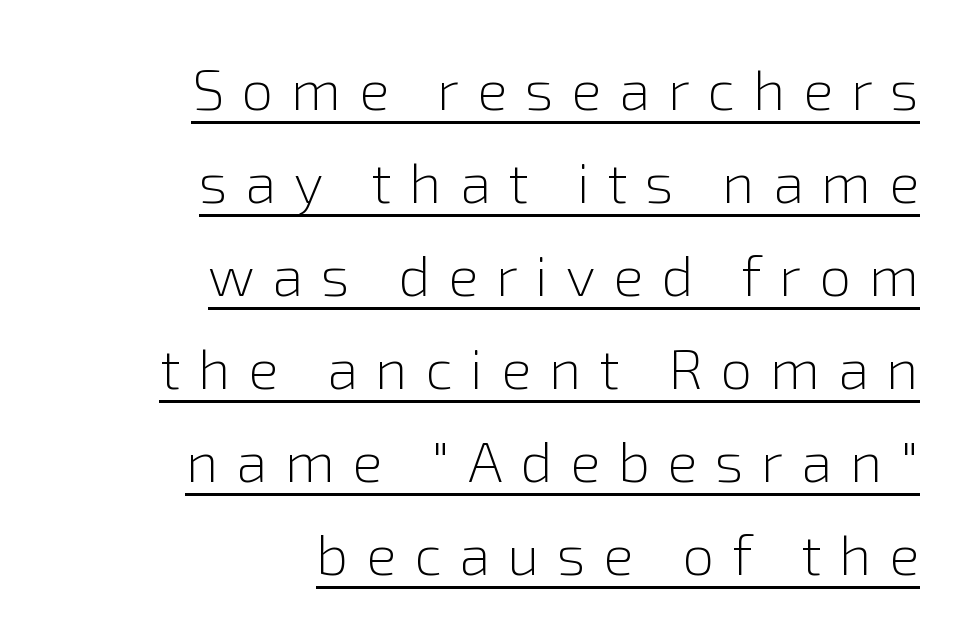
The image shows 57 px light sans-serif type, upright; set right-aligned, normal line spacing (1.63x), unusually wide letter spacing (+0.31 em), underlined; a medium x-height.
